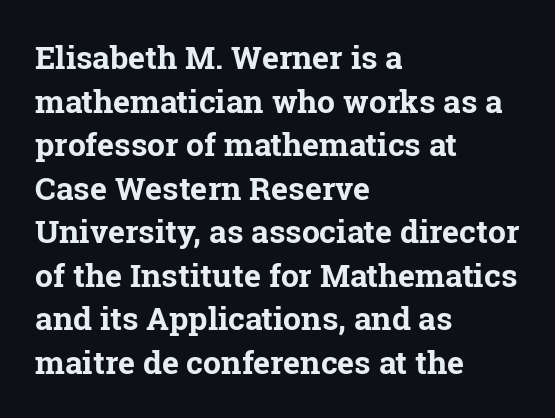
{"serif": "yes", "italic": "no", "bold": "yes", "weight": "bold", "width": "normal", "stroke_contrast": "low", "x_height": "medium", "monospaced": "no", "underline": "no", "align": "left", "line_spacing": "normal", "line_spacing_ratio": 1.36, "letter_spacing": "normal", "letter_spacing_em": 0.0, "glyph_px": 32}
